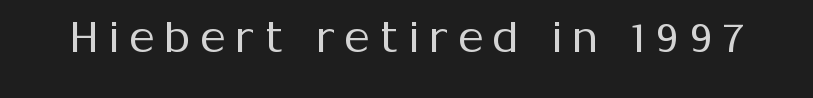
The image shows 43 px regular-weight sans-serif type, upright; set unusually wide letter spacing (+0.23 em), not underlined; medium stroke contrast and a medium x-height.
